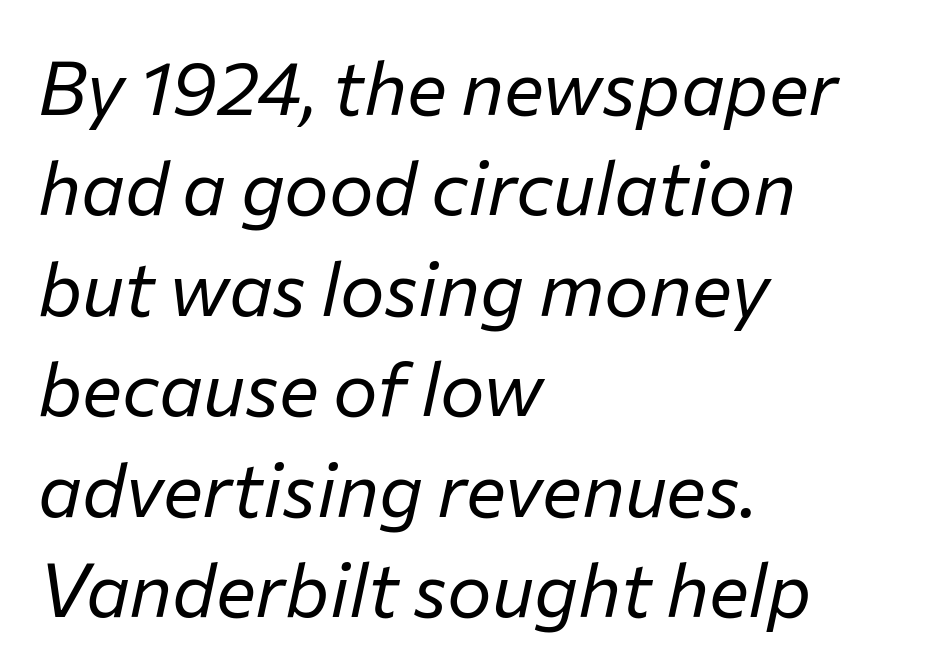
{"italic": "yes", "lean": "right", "slant_degrees": 12, "bold": "no", "weight": "regular", "width": "normal", "stroke_contrast": "low", "x_height": "medium", "monospaced": "no", "underline": "no", "align": "left", "line_spacing": "normal", "line_spacing_ratio": 1.34, "letter_spacing": "normal", "letter_spacing_em": 0.0, "glyph_px": 75}
